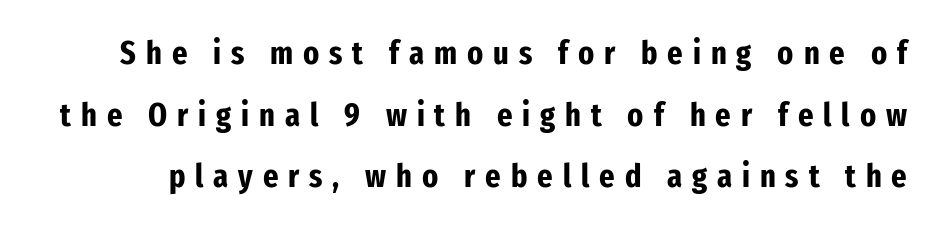
A typesetter would call this heavily tracked-out type. Descenders are the only things crossing below the line. The passage shown is typed in a proportional face where columns would drift. Type style note: lacks serifs. Italic? Not at all — the glyphs are vertical.
